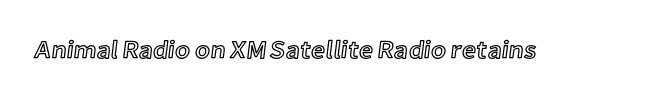
Characters follow at the spacing the type designer built in. The words here are not underlined.
